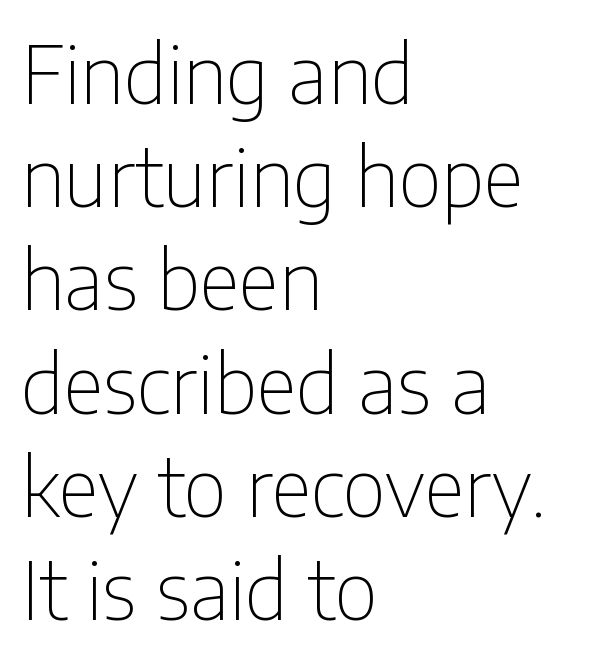
The image shows 80 px thin, condensed sans-serif type, upright; set left-aligned, normal line spacing (1.29x), normal letter spacing, not underlined; low stroke contrast and a medium x-height.
